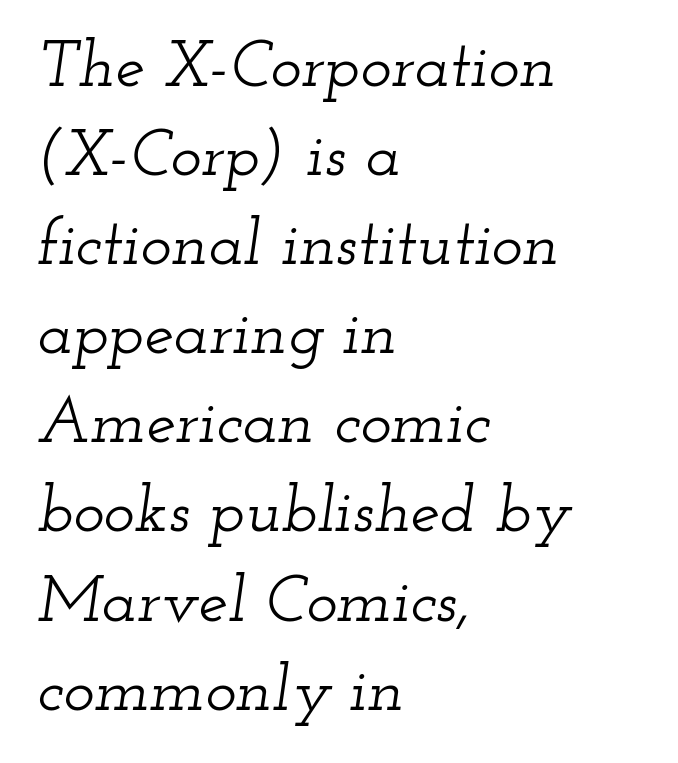
Spacing between characters is what you'd get straight out of the box. These lines are set flush left with a ragged right edge. Style check: oblique. Whoever set this chose a conventional vertical rhythm. The specimen omits any rule beneath the text block's lines.
